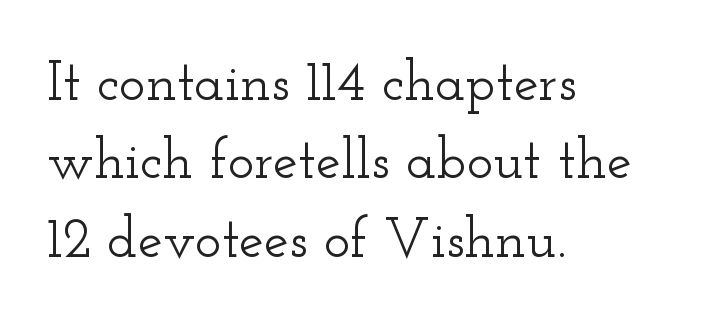
The rendering shows small feet on the letterforms — a serif design. Descenders hang freely into open space. This block has exactly the height ordinary leading produces. This sample has the flowing, uneven cadence of proportional lettering.
